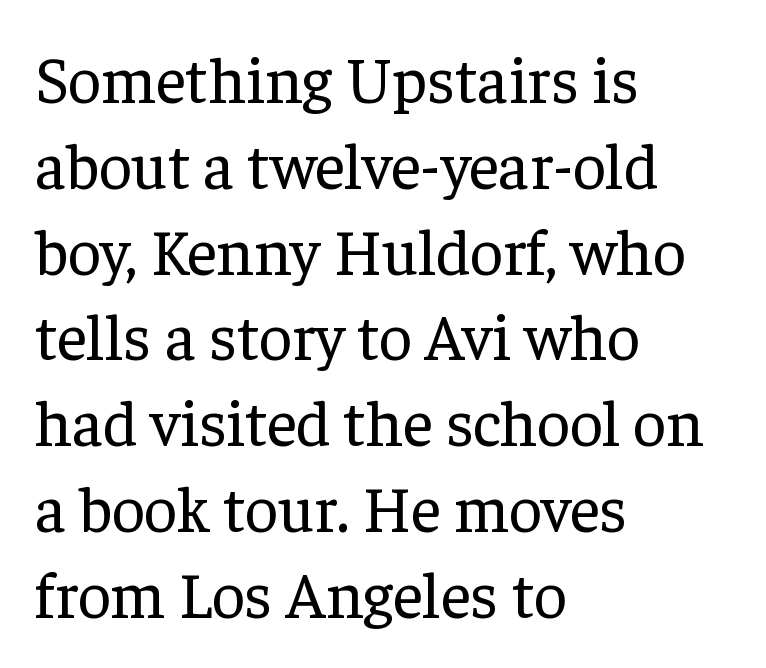
The image shows 65 px regular-weight serif type, upright; set left-aligned, normal line spacing (1.32x), normal letter spacing, not underlined; low stroke contrast and a medium x-height.
